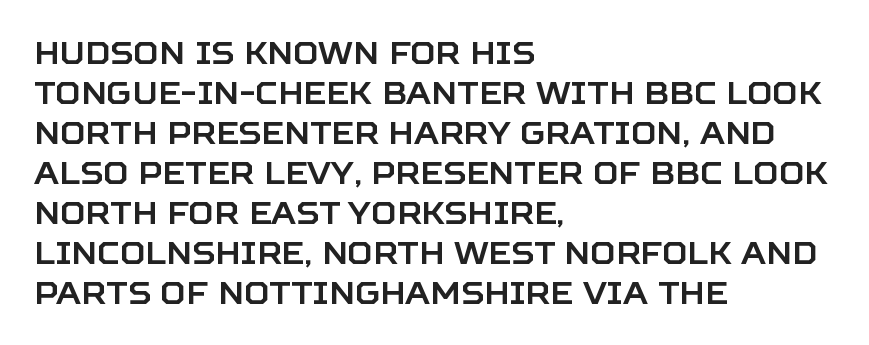
The image shows 31 px sans-serif type, upright; set left-aligned, normal line spacing (1.29x), normal letter spacing, not underlined; low stroke contrast and a large x-height.
